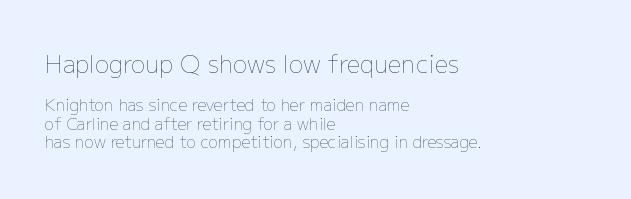
All the whitespace from short lines collects on the right. Counters stay open thanks to moderate or lighter strokes. This sample uses an upright cut, with every glyph sitting square on the baseline. Size hierarchy here favors the leading block over the trailing one. Beneath every word, the page is bare.
